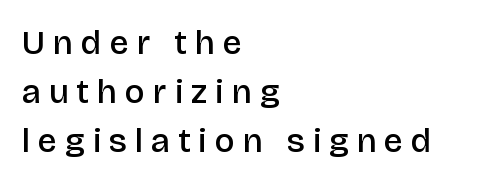
{"serif": "no", "italic": "no", "bold": "semi", "weight": "semibold", "width": "normal", "stroke_contrast": "low", "x_height": "large", "monospaced": "no", "underline": "no", "align": "left", "line_spacing": "normal", "line_spacing_ratio": 1.44, "letter_spacing": "wide", "letter_spacing_em": 0.24, "glyph_px": 34}
